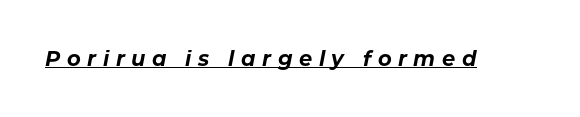
Q: Is the text bold? A: Yes.
Q: Is the text italic (slanted)? A: Yes, it leans right by about 11 degrees.
Q: Is the text underlined? A: Yes.
Q: Is the spacing between letters normal or unusually wide? A: Unusually wide.
